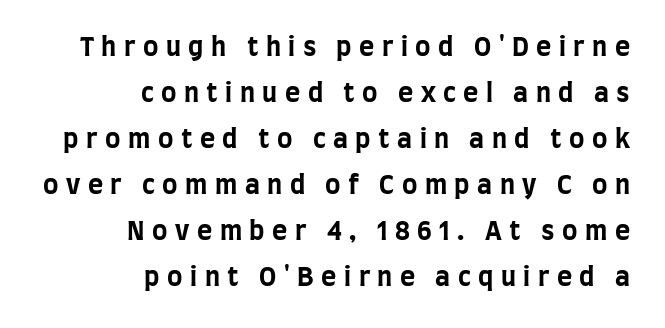
{"italic": "no", "bold": "yes", "underline": "no", "align": "right", "line_spacing_ratio": 1.77, "letter_spacing": "wide", "letter_spacing_em": 0.29, "glyph_px": 26}
